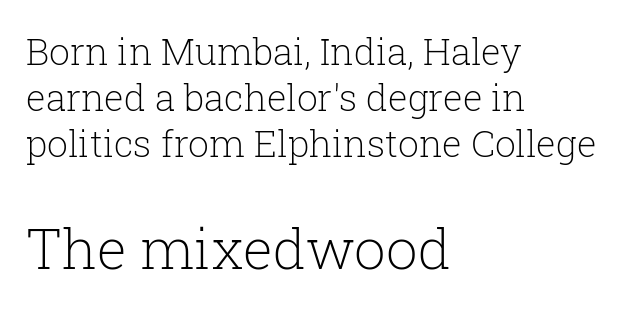
Standard letterfit; no display-style spreading of the glyphs. In terms of posture, this sample is upright. Vertically, the passage feels balanced, rows spaced as you'd expect. Letters have the restrained weight of plain body copy at most. A student would notice the bottom passage is typeset larger than what precedes it. Think of a printed novel: that variable character pitch is what you see here.
